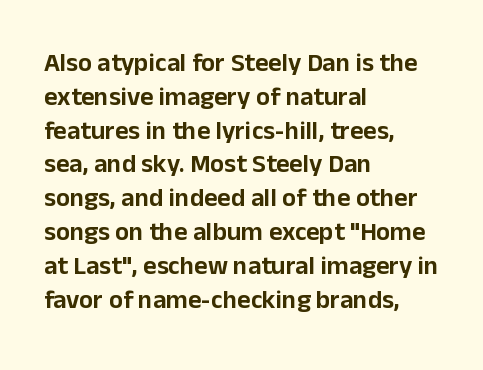
The image shows 26 px text type, upright; set left-aligned, normal line spacing (1.3x), normal letter spacing, not underlined.
